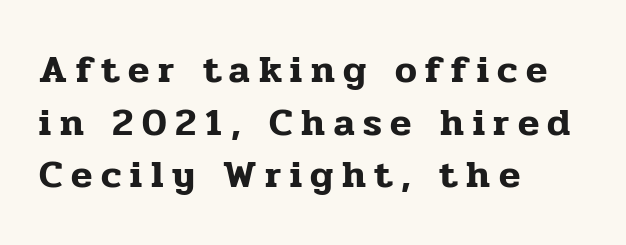
Q: Is the text italic (slanted)? A: No, it is upright.
Q: Is the typeface a serif or a sans-serif typeface? A: Serif.
Q: Is the text underlined? A: No.
Q: How is the paragraph aligned? A: Left-aligned.
Q: Is the spacing between letters normal or unusually wide? A: Unusually wide.
Q: Is the spacing between lines tight, normal or loose? A: Normal.
Q: Width (condensed, normal, or wide)? A: Normal.
Q: Stroke contrast? A: Low.
Q: x-height? A: Medium.
Q: Monospaced? A: No.
